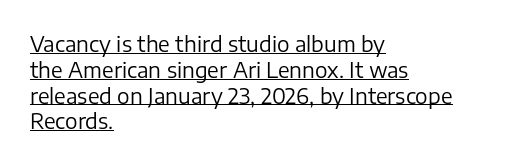
The image shows 21 px text type, upright; set left-aligned, line spacing 1.23x, normal letter spacing, underlined.
